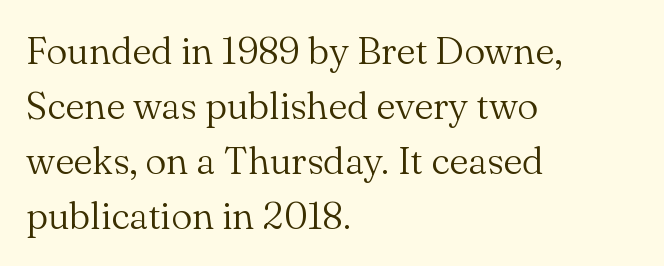
The image shows 38 px light serif type, upright; set left-aligned, normal line spacing (1.45x), normal letter spacing, not underlined; medium stroke contrast and a small x-height.
